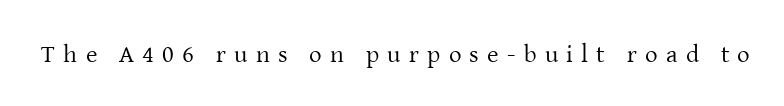
Spacing between characters has been opened up far beyond the box default. Every stem runs plumb, perpendicular to the baseline. No chunkiness to these letters — they're not bold. Check the space under the baseline: it is left empty.
